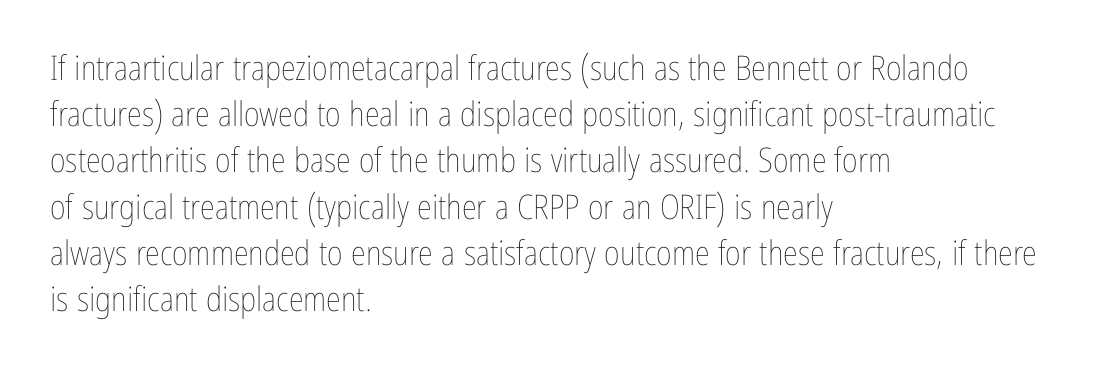
{"italic": "no", "bold": "no", "weight": "thin", "width": "condensed", "stroke_contrast": "low", "x_height": "medium", "monospaced": "no", "underline": "no", "align": "left", "line_spacing": "normal", "line_spacing_ratio": 1.36, "letter_spacing": "normal", "letter_spacing_em": 0.0, "glyph_px": 34}
